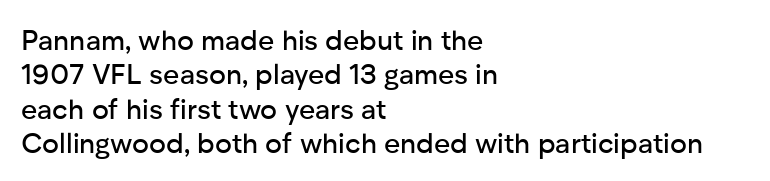
Q: Is the text italic (slanted)? A: No, it is upright.
Q: Is the typeface a serif or a sans-serif typeface? A: Sans-serif.
Q: Is the text underlined? A: No.
Q: How is the paragraph aligned? A: Left-aligned.
Q: Is the spacing between letters normal or unusually wide? A: Normal.
Q: Width (condensed, normal, or wide)? A: Normal.
Q: Stroke contrast? A: Low.
Q: x-height? A: Medium.
Q: Monospaced? A: No.
